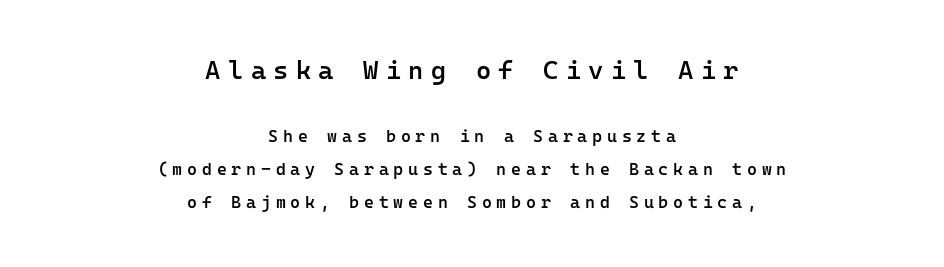
Q: Is the text bold? A: Semi-bold.
Q: Is the text italic (slanted)? A: No, it is upright.
Q: Is the text underlined? A: No.
Q: How is the paragraph aligned? A: Centered.
Q: Is the spacing between letters normal or unusually wide? A: Unusually wide.
Q: Is the spacing between lines tight, normal or loose? A: Loose.
Q: Which block of text is set in a larger size, the first (top) or the second (bottom)? A: The first (top) one.
